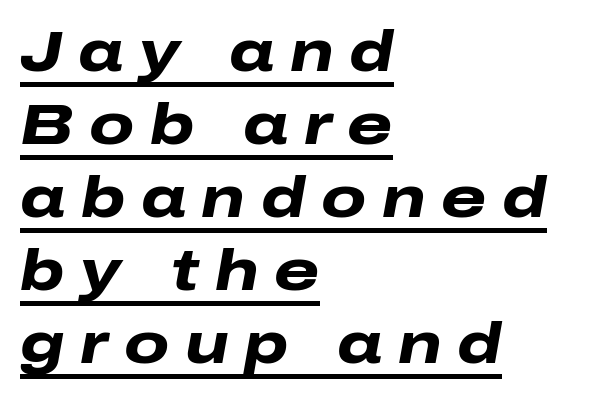
Vertically, the passage feels balanced, rows spaced as you'd expect. The passage shown has open, widely tracked lettering throughout. The whole block is typeset with a tilt. Caption: bold face, heavy strokes. The sample's only ornament is a line tracing under the words. The passage shown is typed in a proportional face where columns would drift.
